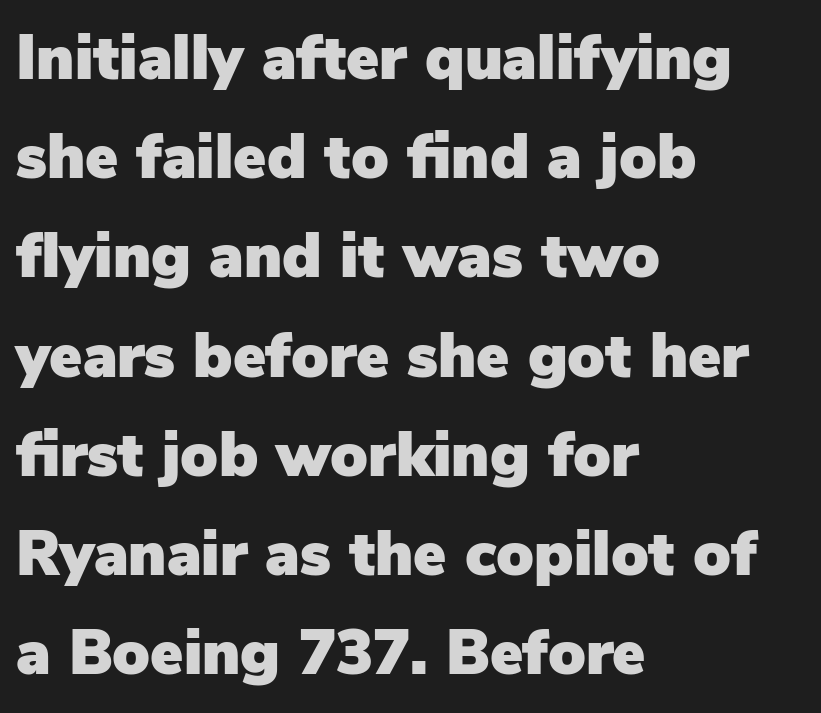
Check under the words: just untouched page. The paragraph shown leans on its left margin. Vertical strokes here are truly vertical. This is sans-serif lettering, the kind often seen on screens and signage. A normal amount of white space separates one row of letters from the next.
